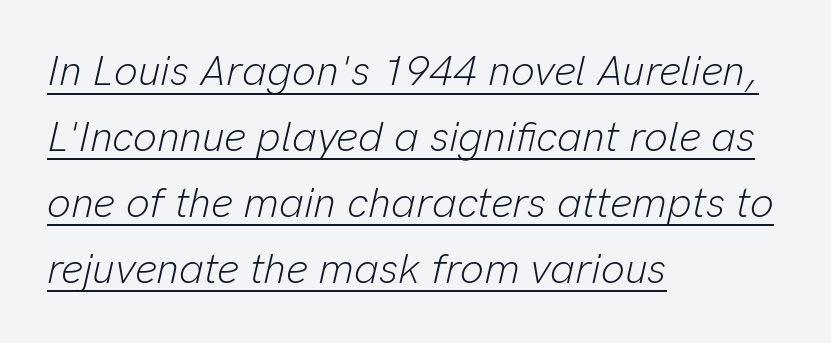
Q: Is the text bold? A: No.
Q: Is the text italic (slanted)? A: Yes, it leans right by about 13 degrees.
Q: Is the text underlined? A: Yes.
Q: How is the paragraph aligned? A: Left-aligned.
Q: Is the spacing between letters normal or unusually wide? A: Normal.
Q: Is the spacing between lines tight, normal or loose? A: Normal.
Q: Width (condensed, normal, or wide)? A: Normal.
Q: Stroke contrast? A: Low.
Q: x-height? A: Medium.
Q: Monospaced? A: No.
